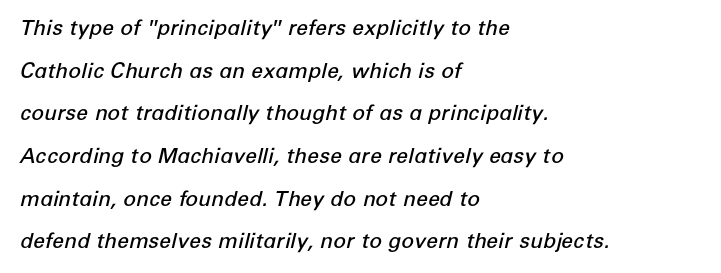
These lines stand farther apart than default settings would place them. The letters are slanted; this is an italic face. The gap between lines stays unmarked. This rendering leaves character spacing at its baseline value. Typographic density is moderately raised because the face is semibold.
